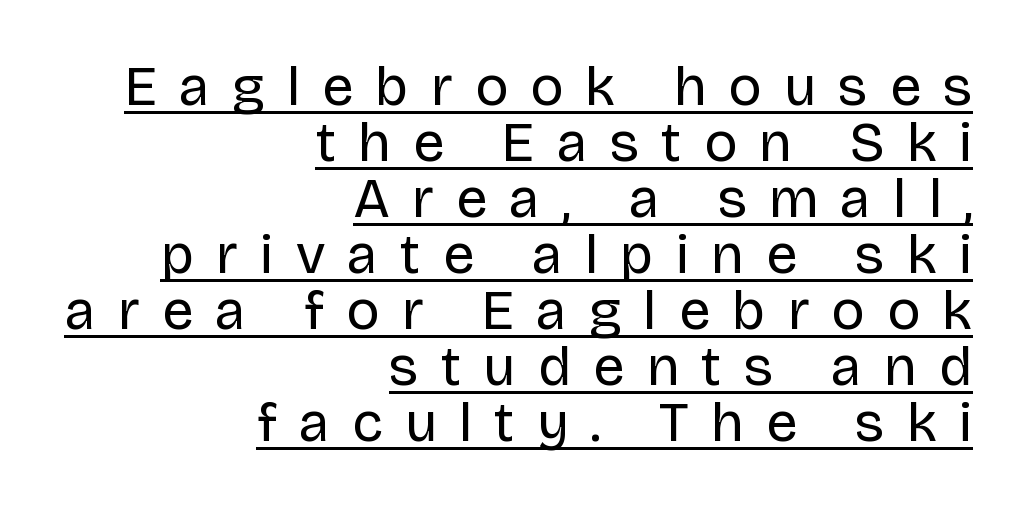
Q: Is the text bold? A: No.
Q: Is the text italic (slanted)? A: No, it is upright.
Q: Is the typeface a serif or a sans-serif typeface? A: Sans-serif.
Q: Is the text underlined? A: Yes.
Q: How is the paragraph aligned? A: Right-aligned.
Q: Is the spacing between letters normal or unusually wide? A: Unusually wide.
Q: Is the spacing between lines tight, normal or loose? A: Tight.
Q: Width (condensed, normal, or wide)? A: Normal.
Q: Stroke contrast? A: Low.
Q: x-height? A: Large.
Q: Monospaced? A: No.
